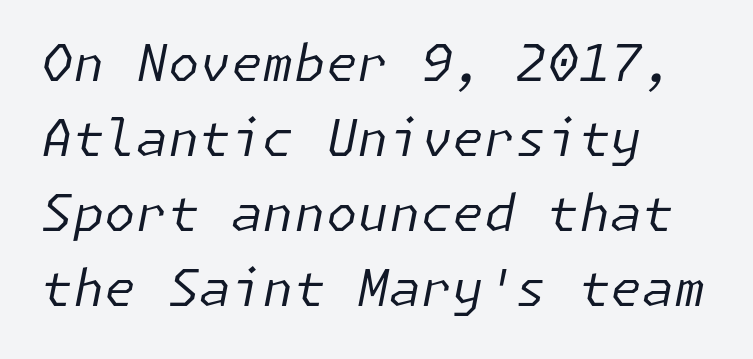
{"italic": "yes", "lean": "right", "slant_degrees": 11, "bold": "no", "weight": "regular", "width": "normal", "stroke_contrast": "low", "x_height": "medium", "underline": "no", "align": "left", "line_spacing": "normal", "line_spacing_ratio": 1.47, "letter_spacing": "normal", "letter_spacing_em": 0.0, "glyph_px": 51}
